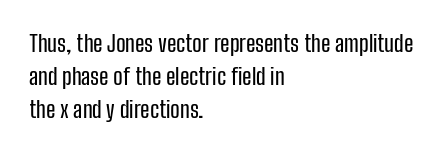
Q: Is the text italic (slanted)? A: No, it is upright.
Q: Is the text underlined? A: No.
Q: How is the paragraph aligned? A: Left-aligned.
Q: Is the spacing between letters normal or unusually wide? A: Normal.
Q: Is the spacing between lines tight, normal or loose? A: Normal.
